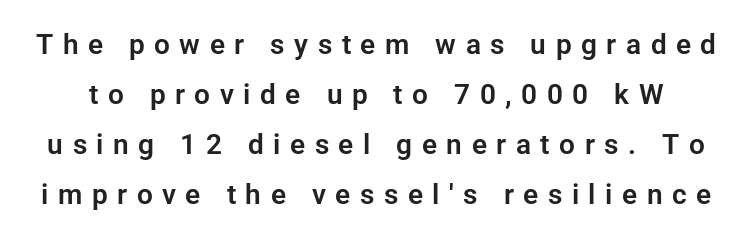
{"serif": "no", "italic": "no", "width": "normal", "stroke_contrast": "low", "x_height": "medium", "monospaced": "no", "underline": "no", "line_spacing_ratio": 1.79, "letter_spacing": "wide", "letter_spacing_em": 0.34, "glyph_px": 28}
